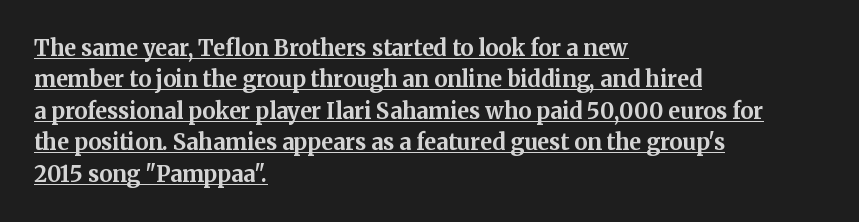
{"italic": "no", "bold": "yes", "underline": "yes", "align": "left", "line_spacing": "normal", "line_spacing_ratio": 1.43, "letter_spacing": "normal", "letter_spacing_em": 0.0, "glyph_px": 22}
